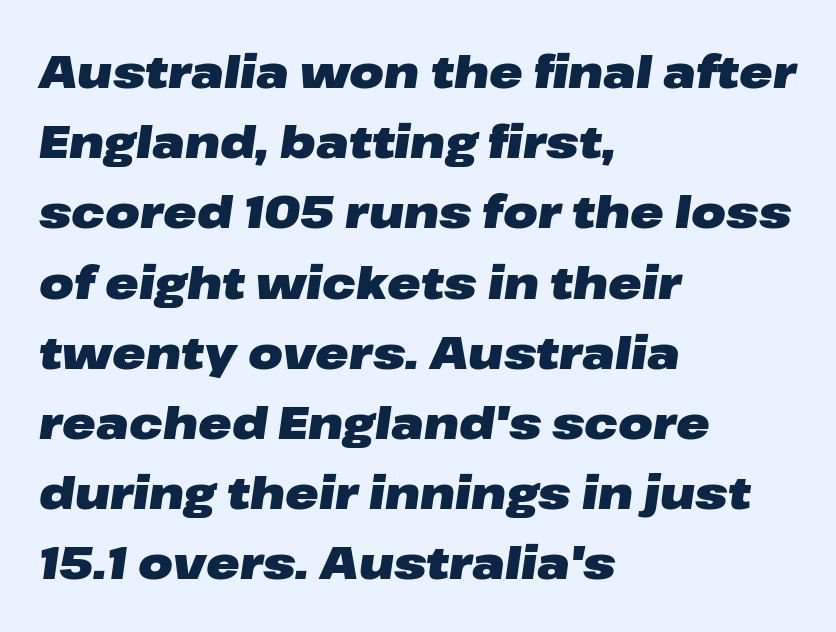
The passage shown is emphatically bold. Horizontally, the lines are justified to the leading edge only. Do the characters align in a grid? No, the font is proportional. Any mark beneath the type? The region is blank.
